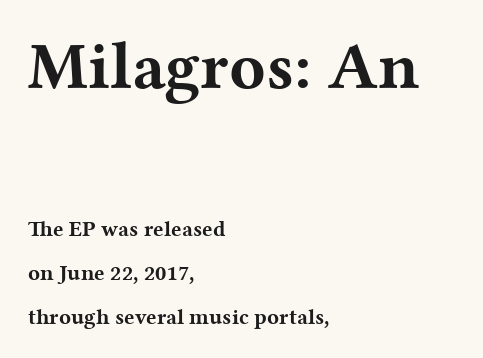
The passage shown is emphatically bold. Check where the strokes stop: tiny serifs finish them off. The face used here is proportionally spaced, like ordinary book or web type. The specimen reads as upright at a glance. The space beneath each line is pristine and unruled.
